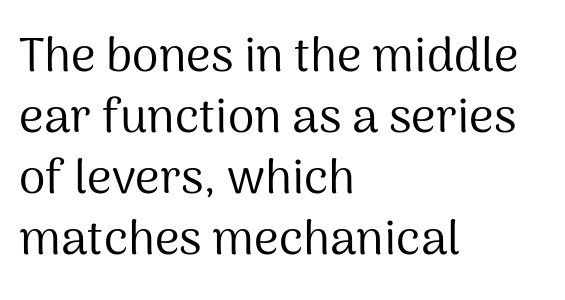
The image shows 48 px regular-weight sans-serif type, upright; set left-aligned, normal line spacing (1.27x), normal letter spacing, not underlined; medium stroke contrast and a medium x-height.
